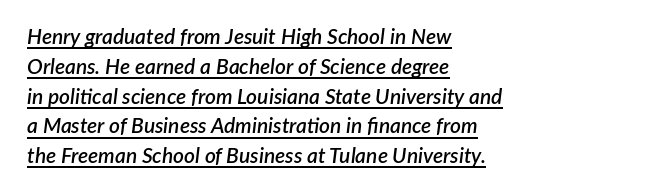
The image shows 21 px text type, italic (leaning right); set left-aligned, normal line spacing (1.42x), normal letter spacing, underlined.
